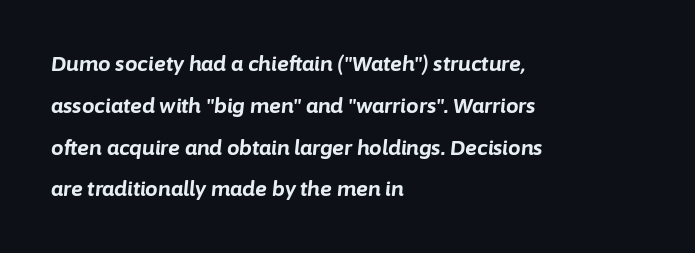
The block of text is sparse from top to bottom, with ample space between rows. The line texture is even and compact thanks to regular tracking. The zone under the glyphs is completely vacant. I'd describe the lettering as bold — thick and assertive. The letters are slanted; this is an italic face. The ragged edge is on the right, which tells us the setting is flush left.
